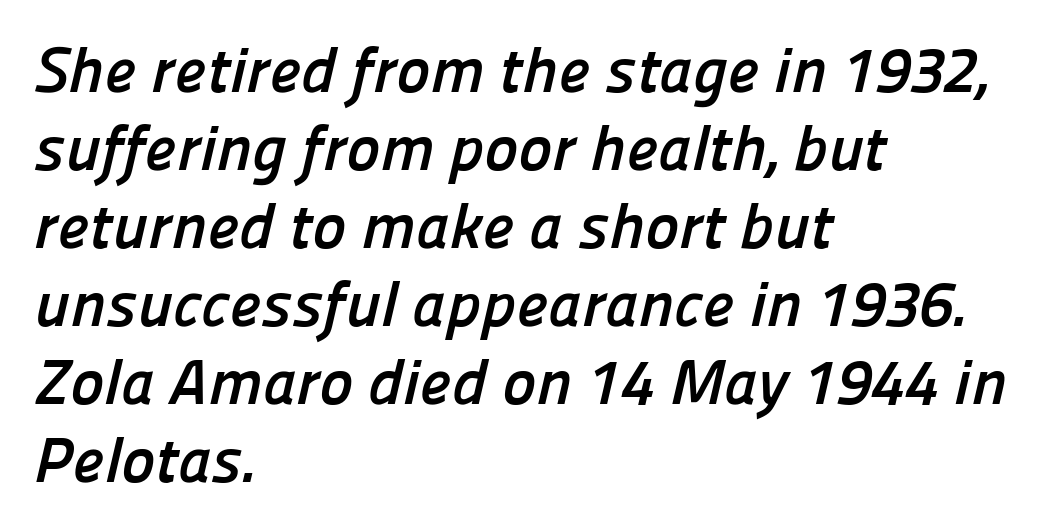
Q: Is the text bold? A: Yes.
Q: Is the typeface a serif or a sans-serif typeface? A: Sans-serif.
Q: Is the text underlined? A: No.
Q: How is the paragraph aligned? A: Left-aligned.
Q: Is the spacing between letters normal or unusually wide? A: Normal.
Q: Width (condensed, normal, or wide)? A: Normal.
Q: Stroke contrast? A: Low.
Q: x-height? A: Medium.
Q: Monospaced? A: No.
